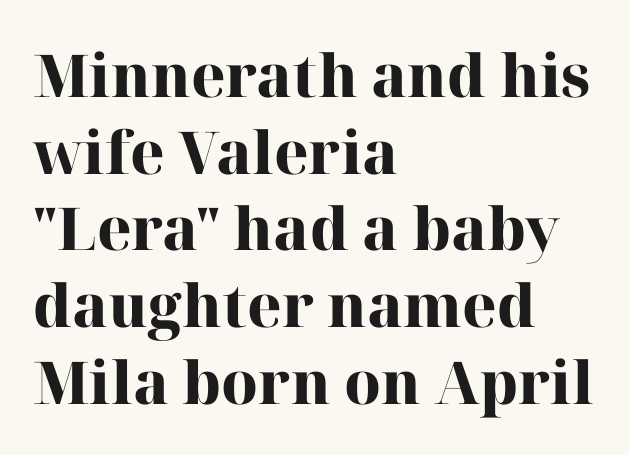
Nope, not italic — everything's standing straight. Looks like regular typesetting: each glyph gets only the width it needs. Its strokes are broad and dark, the hallmark of bold type. A serif font was chosen for this passage. A classic flush-left, rag-right setting is used for this passage.
